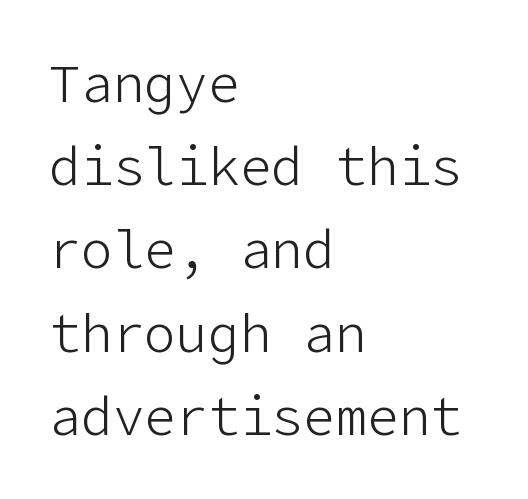
The image shows 53 px light sans-serif type, upright; set left-aligned, normal line spacing (1.57x), normal letter spacing, not underlined; low stroke contrast and a medium x-height.
